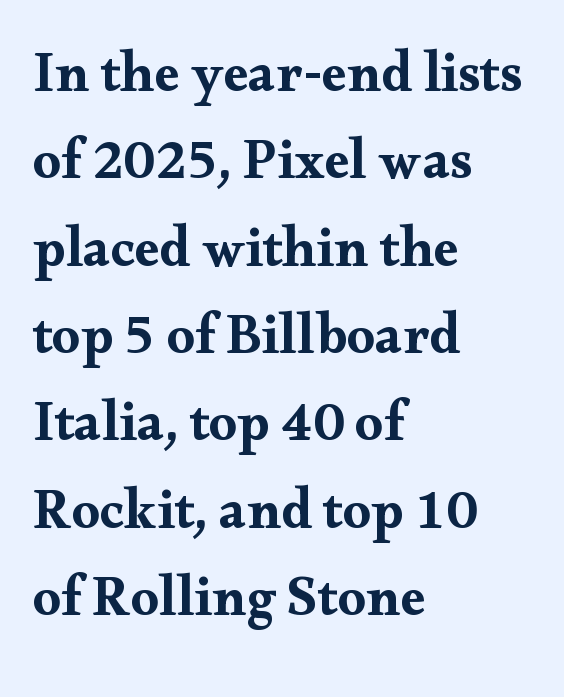
{"serif": "yes", "italic": "no", "width": "wide", "stroke_contrast": "medium", "x_height": "small", "monospaced": "no", "underline": "no", "align": "left", "line_spacing": "normal", "line_spacing_ratio": 1.56, "letter_spacing": "normal", "letter_spacing_em": 0.0, "glyph_px": 56}
